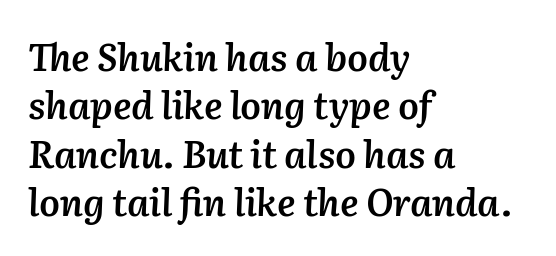
The image shows 37 px semibold type, italic (leaning right); set left-aligned, normal line spacing (1.31x), normal letter spacing, not underlined; medium stroke contrast and a medium x-height.
